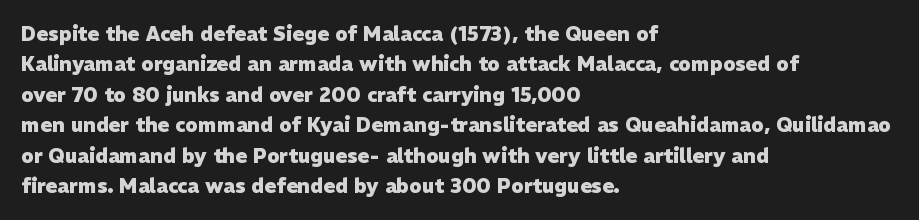
{"italic": "no", "bold": "yes", "underline": "no", "align": "left", "line_spacing": "normal", "line_spacing_ratio": 1.52, "letter_spacing": "normal", "letter_spacing_em": 0.0, "glyph_px": 20}
